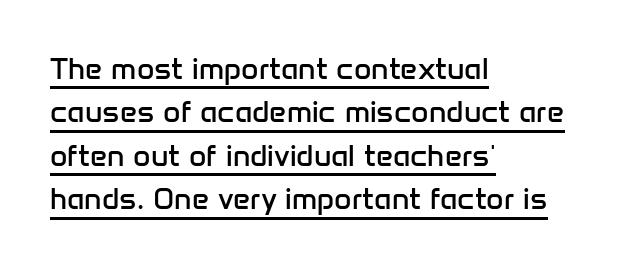
{"serif": "no", "italic": "no", "bold": "no", "weight": "regular", "width": "normal", "stroke_contrast": "low", "x_height": "medium", "monospaced": "no", "underline": "yes", "align": "left", "line_spacing": "normal", "line_spacing_ratio": 1.45, "letter_spacing": "normal", "letter_spacing_em": 0.0, "glyph_px": 30}
